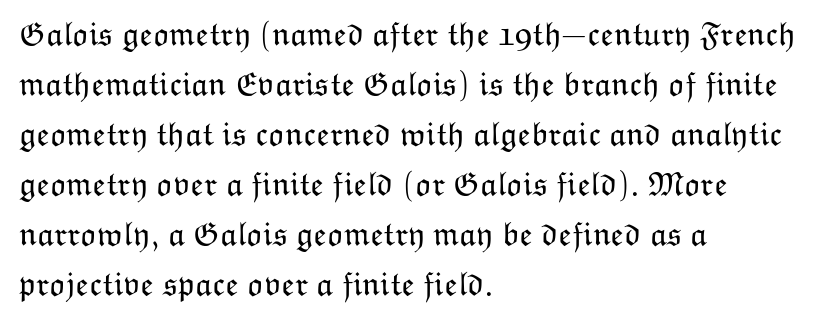
Q: Is the text bold? A: No.
Q: Is the text italic (slanted)? A: No, it is upright.
Q: Is the text underlined? A: No.
Q: How is the paragraph aligned? A: Left-aligned.
Q: Is the spacing between letters normal or unusually wide? A: Normal.
Q: Is the spacing between lines tight, normal or loose? A: Normal.
Q: Width (condensed, normal, or wide)? A: Normal.
Q: Stroke contrast? A: Low.
Q: x-height? A: Medium.
Q: Monospaced? A: No.
